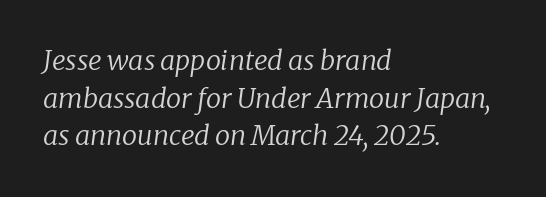
The foot of each line stays bare and open. Typeset ragged right — the left edge is the straight one. The font sits on the lighter half of the weight spectrum, regular included. The text carries the slant typical of an italic or oblique font. Each new line begins a customary step beneath the previous one.
